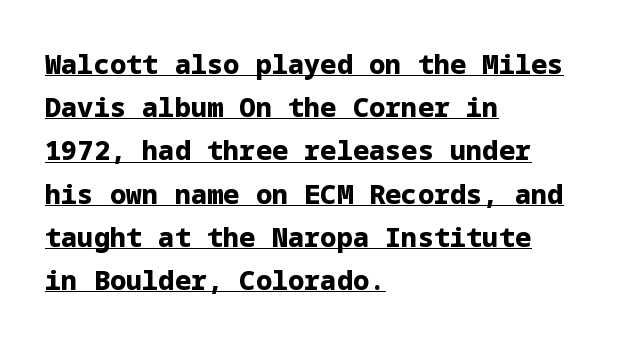
The image shows 27 px bold type, upright; set left-aligned, normal line spacing (1.6x), normal letter spacing, underlined.
